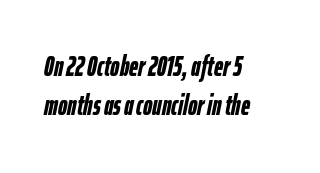
The image shows 28 px semibold, condensed type, italic (leaning right); set left-aligned, normal line spacing (1.4x), normal letter spacing, not underlined; low stroke contrast and a medium x-height.
